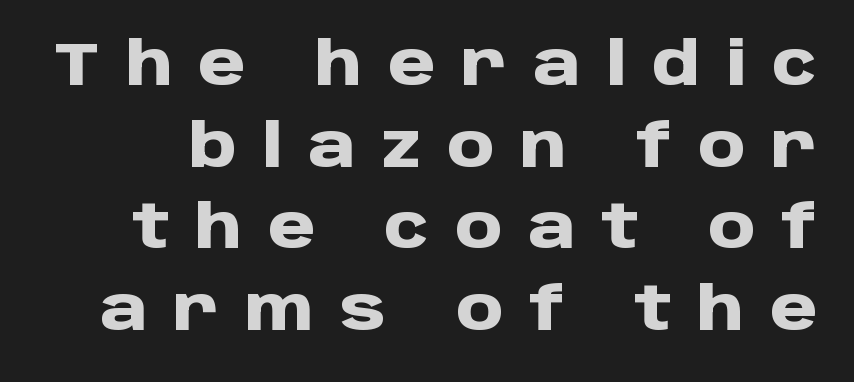
Look at the stroke-to-counter ratio: heavy, a bold. Each letter keeps its own natural width here, so spacing adapts to shape. The line-height multiplier appears to be the usual default. Descenders are the only things crossing below the line.
